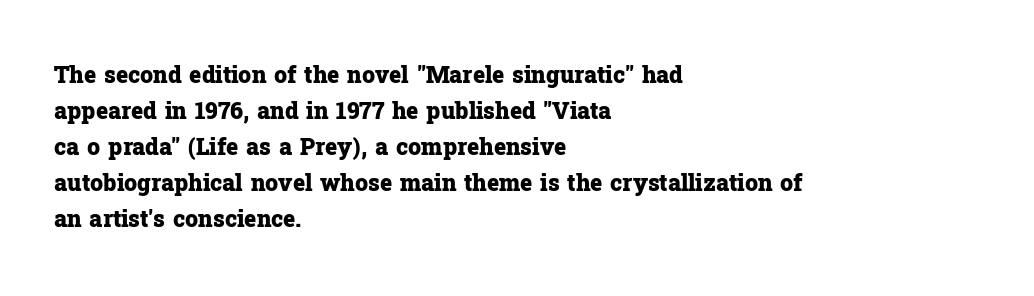
{"italic": "no", "bold": "yes", "underline": "no", "align": "left", "line_spacing": "normal", "line_spacing_ratio": 1.57, "letter_spacing": "normal", "letter_spacing_em": 0.0, "glyph_px": 23}
